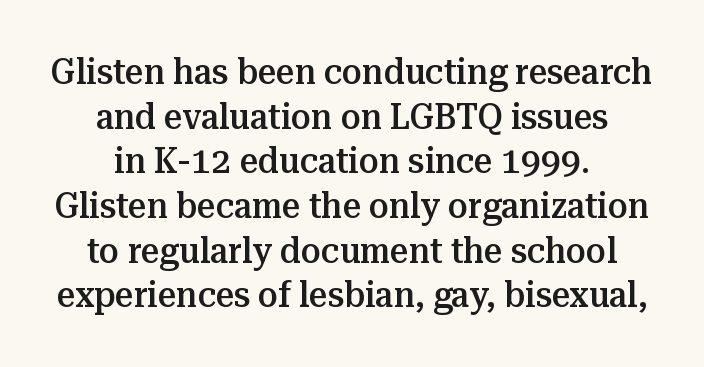
Is this a sans? No — the strokes have serifs. The letters sit at their default tracking, neither squeezed nor spread. These lines were composed using upright roman letters. Caption: multi-line text, centered on the measure. Set as a demibold, roughly 600 on the weight scale.
